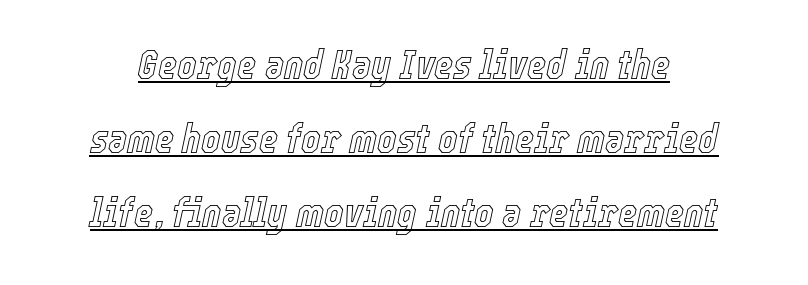
{"italic": "yes", "lean": "right", "slant_degrees": 12, "width": "condensed", "x_height": "medium", "monospaced": "no", "underline": "yes", "line_spacing_ratio": 1.81, "letter_spacing": "normal", "letter_spacing_em": 0.0, "glyph_px": 41}
